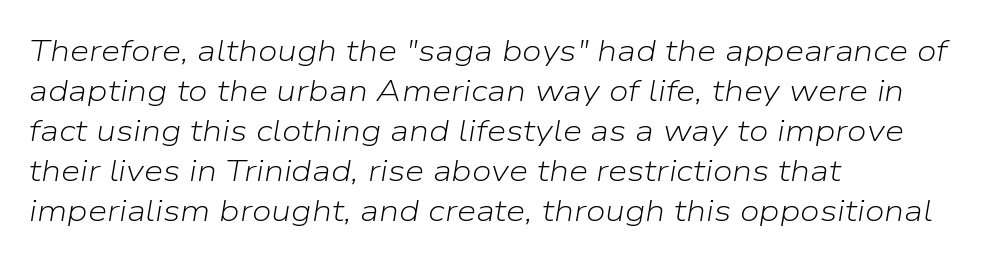
{"italic": "yes", "lean": "right", "slant_degrees": 9, "bold": "no", "weight": "light", "width": "normal", "stroke_contrast": "low", "x_height": "medium", "monospaced": "no", "underline": "no", "align": "left", "line_spacing": "normal", "line_spacing_ratio": 1.29, "letter_spacing": "normal", "letter_spacing_em": 0.0, "glyph_px": 31}
